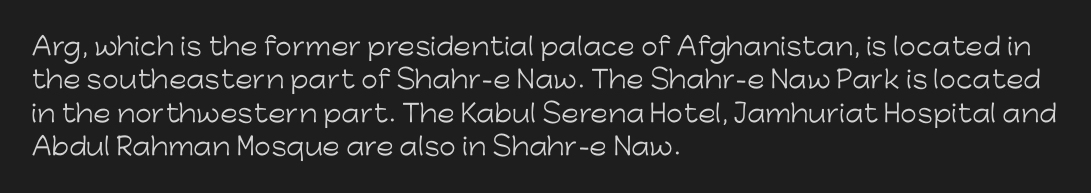
{"italic": "no", "bold": "no", "underline": "no", "align": "left", "line_spacing": "normal", "line_spacing_ratio": 1.39, "letter_spacing": "normal", "letter_spacing_em": 0.0, "glyph_px": 24}
